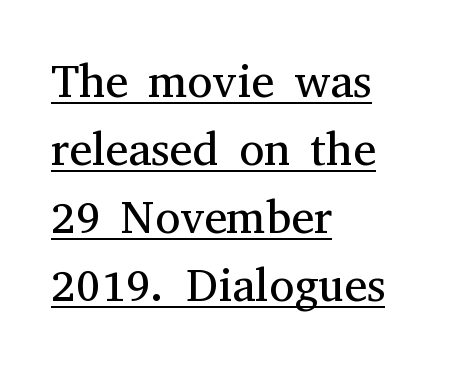
A typesetter would call this proportional, since set widths differ per character. Line spacing here is normal. Compared with a typical body face, this is equally light or lighter still. The passage is arranged the way most books set body copy — flush left. This sample uses a serif face. This is the regular roman posture of the typeface.
